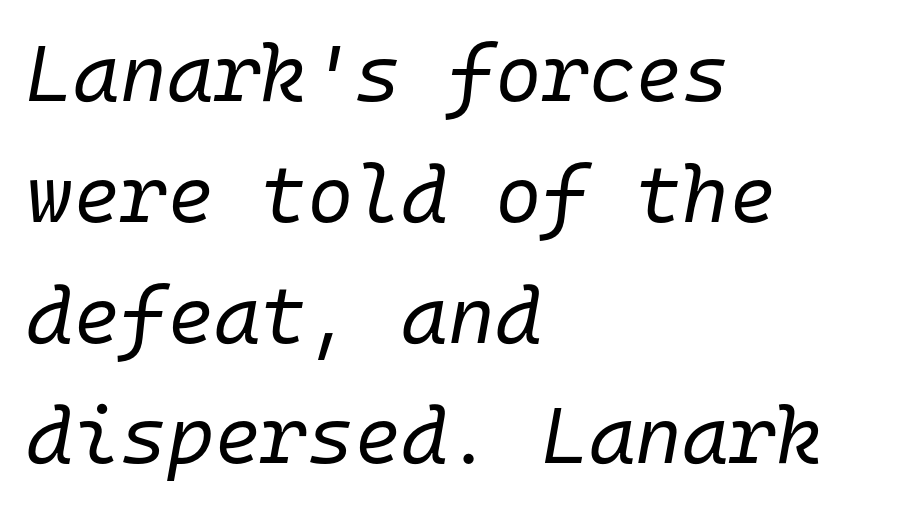
{"italic": "yes", "lean": "right", "slant_degrees": 10, "bold": "no", "weight": "regular", "width": "normal", "stroke_contrast": "low", "x_height": "medium", "monospaced": "yes", "underline": "no", "align": "left", "line_spacing": "normal", "line_spacing_ratio": 1.51, "letter_spacing": "normal", "letter_spacing_em": 0.0, "glyph_px": 80}
